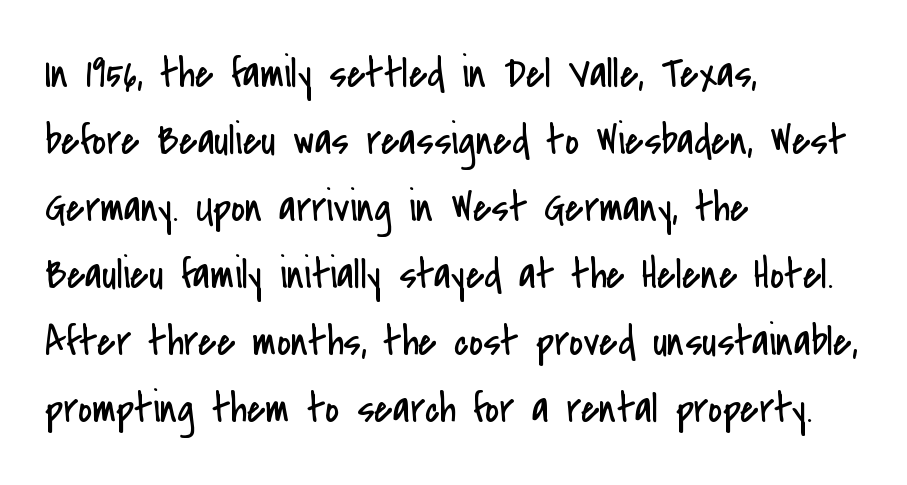
Words float on clear page, feet unadorned. Here the designer chose a conventional face with non-uniform glyph widths. No italicization has been applied; the sample stays upright. Characters follow at the spacing the type designer built in. The typesetter chose a ragged-right arrangement here.
